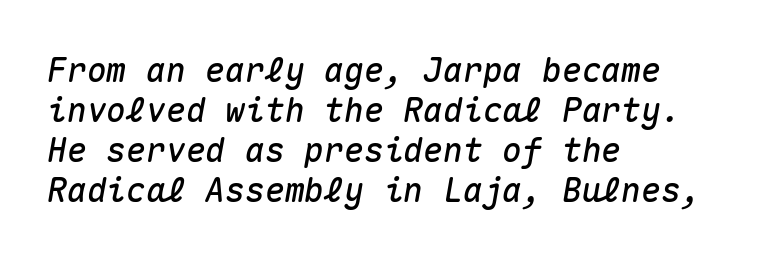
The image shows 33 px text type, italic (leaning right), monospaced; set left-aligned, line spacing 1.21x, normal letter spacing, not underlined; medium stroke contrast and a medium x-height.
